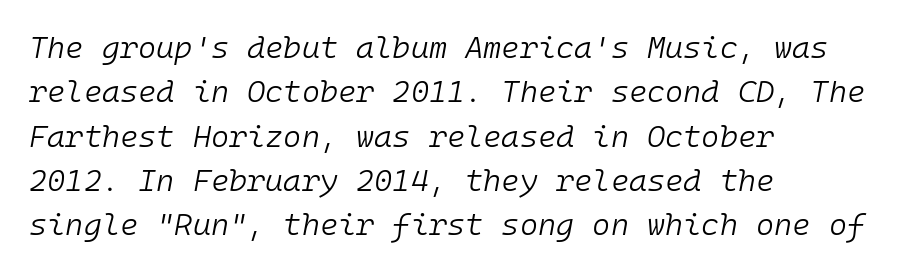
Note the uniform advance width — an 'i' takes as much space as an 'm'. A student would call this left alignment; a typographer would say flush left, rag right. Students, observe: this is what conventionally led text looks like. Quick note: underline off. Characters are canted at an angle relative to the baseline's perpendicular.
